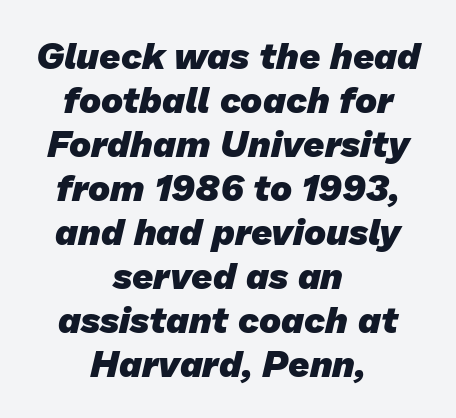
The image shows 37 px heavy sans-serif type; set centered, line spacing 1.19x, normal letter spacing, not underlined; low stroke contrast and a medium x-height.
